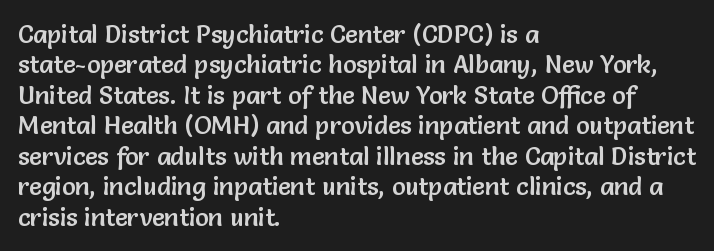
The typography opts for an upright posture over an oblique one. The letterforms sit shoulder to shoulder at normal distance. Compared with a centered layout, this one pins lines to the left instead. Descenders are the only things crossing below the line.
